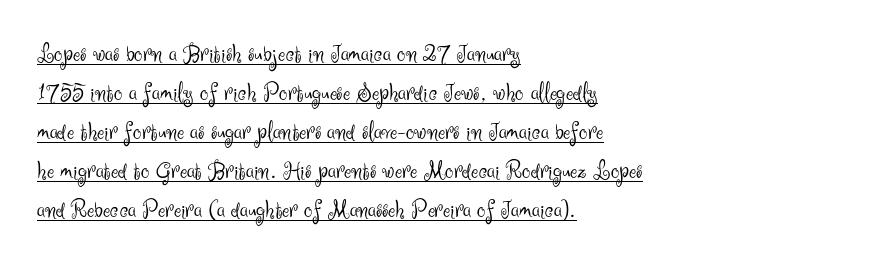
{"italic": "no", "bold": "no", "underline": "yes", "align": "left", "line_spacing": "normal", "line_spacing_ratio": 1.44, "letter_spacing": "normal", "letter_spacing_em": 0.0, "glyph_px": 27}
